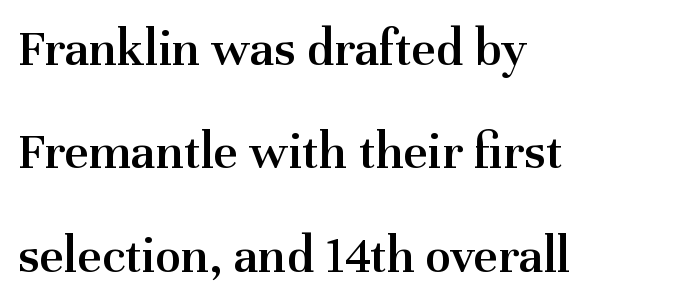
{"serif": "yes", "italic": "no", "bold": "semi", "weight": "semibold", "width": "normal", "stroke_contrast": "medium", "x_height": "medium", "monospaced": "no", "underline": "no", "align": "left", "line_spacing": "loose", "line_spacing_ratio": 1.95, "letter_spacing": "normal", "letter_spacing_em": 0.0, "glyph_px": 53}
